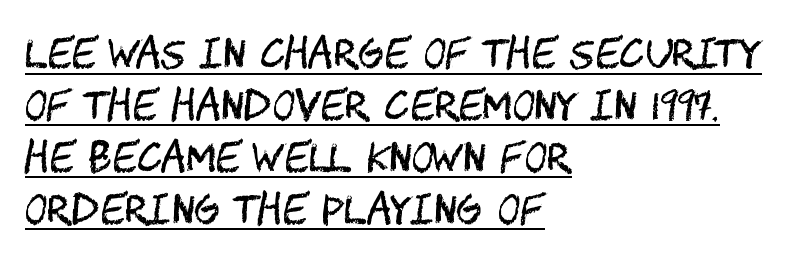
The image shows 39 px regular-weight, condensed sans-serif type, upright; set left-aligned, normal line spacing (1.33x), normal letter spacing, underlined; medium stroke contrast and a large x-height.
